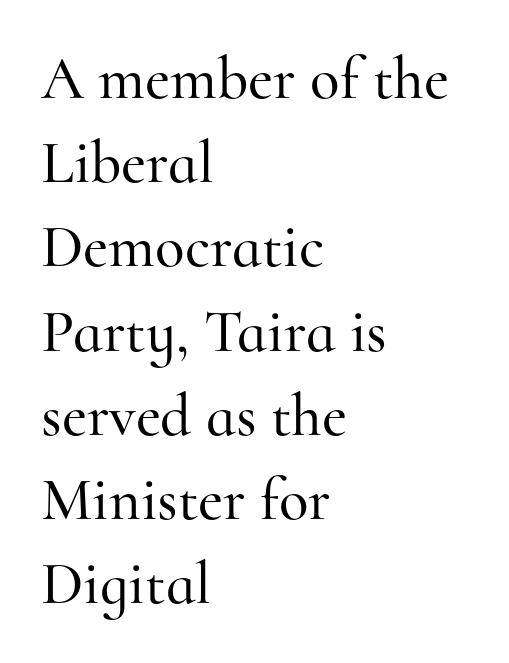
The image shows 61 px serif type, upright; set left-aligned, normal line spacing (1.38x), normal letter spacing, not underlined; high stroke contrast and a small x-height.
